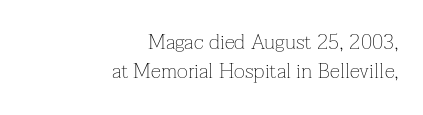
The string is rendered with underlining switched off. Tracking here is standard; glyphs follow each other at the usual distance. Upright lettering throughout. Visually the block forms a straight wall on the right and a jagged coastline on the left. Stems and bowls with no extra thickness — not bold.
